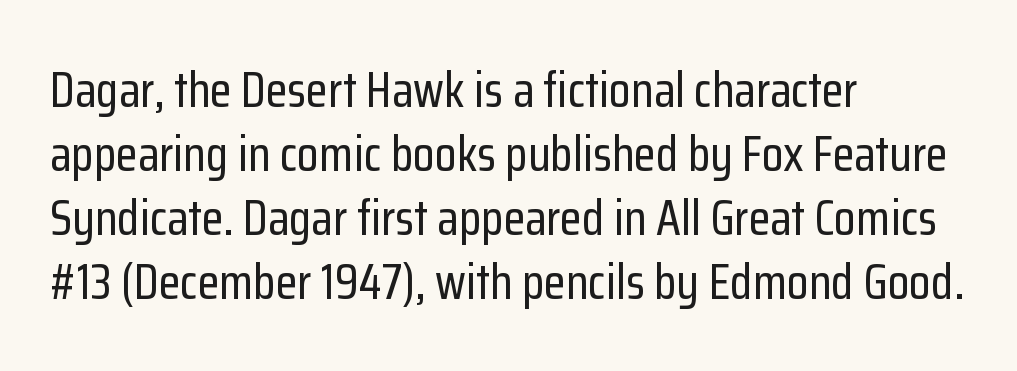
In CSS terms this would be text-align: left. Looks like regular typesetting: each glyph gets only the width it needs. Characters remain perfectly vertical along every line. A sans-serif font was chosen for this passage. Look at the tracking — it's just the regular setting, nothing added. Leading: standard.
